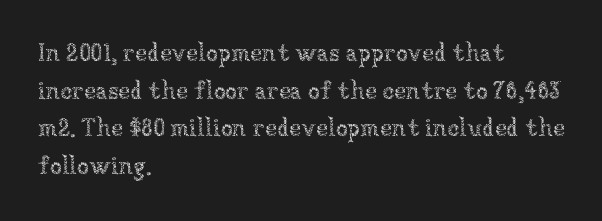
The setting favours the left margin, as ordinary paragraphs usually do. The face looks like a standard text weight, possibly lighter. Each row of text sits above clean, open space. Posture: straight, roman, zero tilt.
